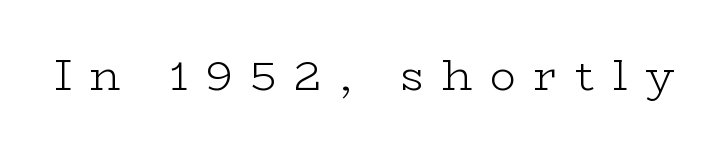
Q: Is the text bold? A: No.
Q: Is the text italic (slanted)? A: No, it is upright.
Q: Is the typeface a serif or a sans-serif typeface? A: Serif.
Q: Is the text underlined? A: No.
Q: Is the spacing between letters normal or unusually wide? A: Unusually wide.
Q: Width (condensed, normal, or wide)? A: Wide.
Q: Stroke contrast? A: Low.
Q: x-height? A: Medium.
Q: Monospaced? A: No.
